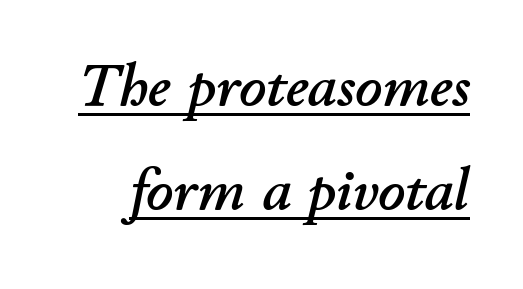
{"italic": "yes", "lean": "right", "slant_degrees": 11, "width": "normal", "stroke_contrast": "low", "x_height": "small", "monospaced": "no", "underline": "yes", "line_spacing_ratio": 1.77, "letter_spacing": "normal", "letter_spacing_em": 0.0, "glyph_px": 59}
